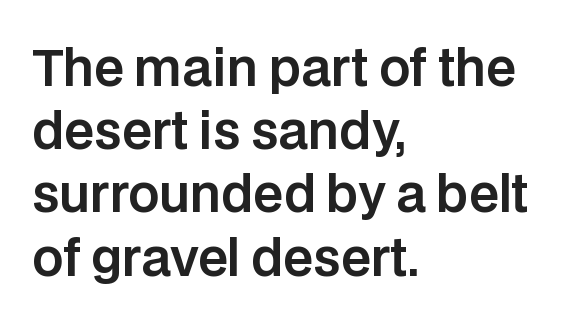
The image shows 49 px sans-serif type, upright; set left-aligned, normal line spacing (1.29x), normal letter spacing, not underlined; low stroke contrast and a large x-height.
